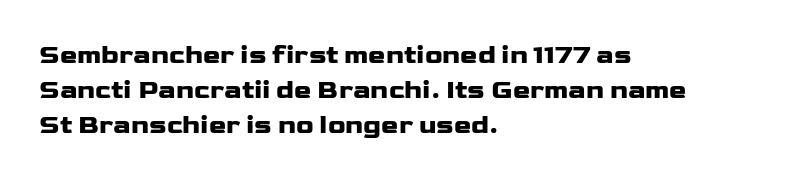
Spacing between characters is what you'd get straight out of the box. If you drew a line through each stem, it would be perfectly vertical. Which margin do the lines hug? The left one — the right edge is uneven. Leading: standard. Is the type bold? Yes — the strokes are clearly thick and heavy.
